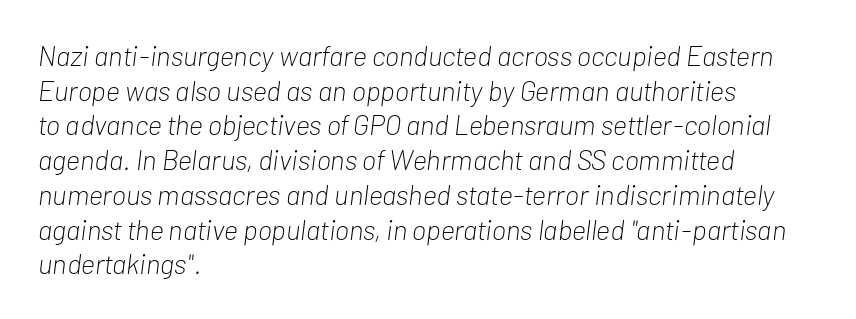
The passage shown leans; its letterforms are oblique. No extra tracking has been applied to these lines. The font sits on the lighter half of the weight spectrum, regular included. A clean baseline with only descenders dipping below it. Note the varied advance widths — an 'i' is clearly narrower than an 'm'.
